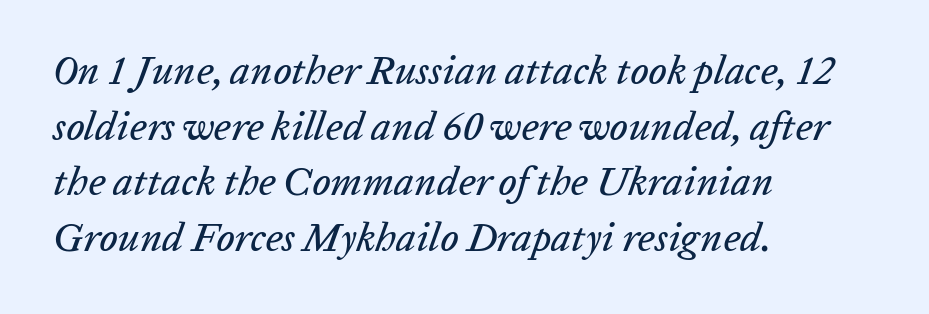
The image shows 40 px text type, italic (leaning right); set left-aligned, normal line spacing (1.39x), normal letter spacing, not underlined; low stroke contrast and a medium x-height.
